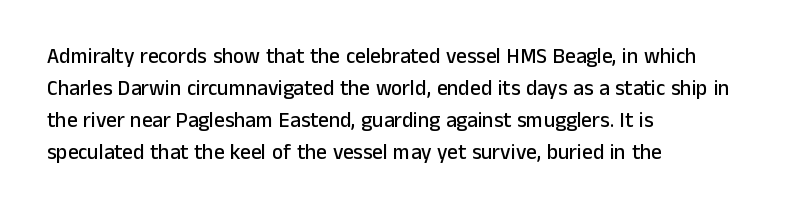
Q: Is the text italic (slanted)? A: No, it is upright.
Q: Is the text underlined? A: No.
Q: How is the paragraph aligned? A: Left-aligned.
Q: Is the spacing between letters normal or unusually wide? A: Normal.
Q: Is the spacing between lines tight, normal or loose? A: Normal.
